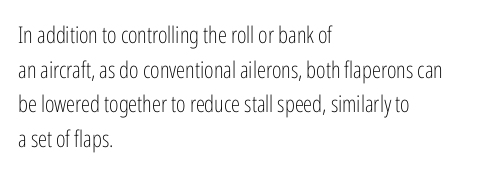
The image shows 23 px text type, upright; set left-aligned, normal line spacing (1.51x), normal letter spacing, not underlined.
